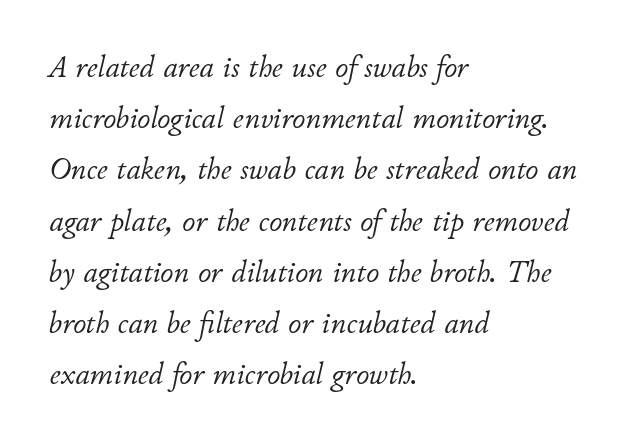
Leftover space on each line is placed entirely after the last word. Clear beneath every line of the passage. This sample uses plain, unmodified letter spacing. The designer left line spacing at the default.
